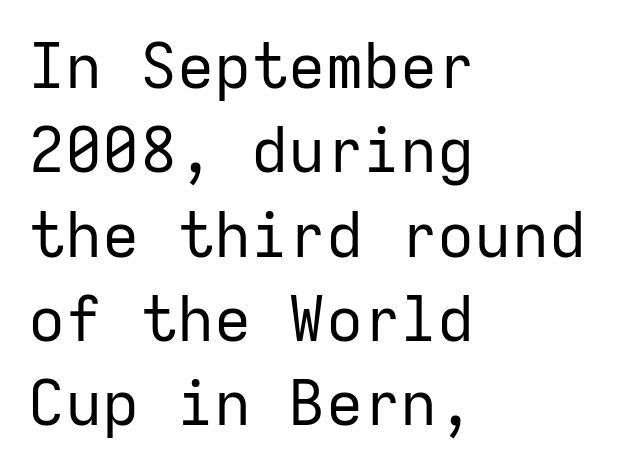
The image shows 62 px regular-weight sans-serif type, upright, monospaced; set left-aligned, normal line spacing (1.36x), normal letter spacing, not underlined; low stroke contrast and a medium x-height.
